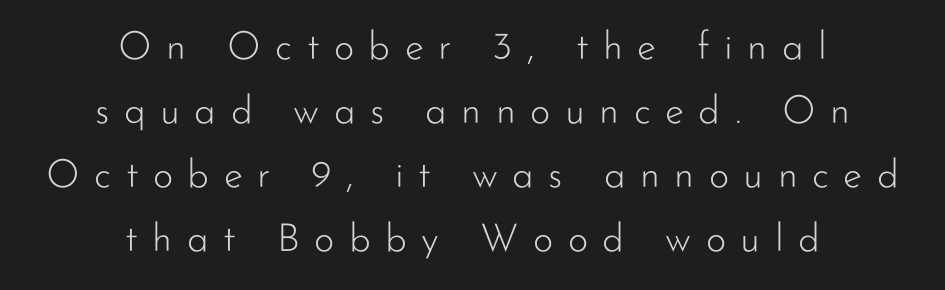
Italic? Not at all — the glyphs are vertical. The font family rendered here belongs to the sans-serif group. The foot of each line stays bare and open. Horizontal bands of white between lines are of average thickness.
